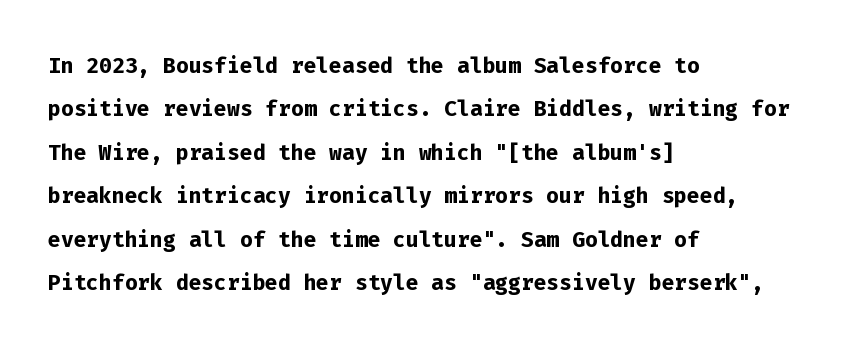
{"serif": "no", "italic": "no", "bold": "yes", "weight": "semibold", "width": "normal", "stroke_contrast": "low", "x_height": "medium", "monospaced": "yes", "underline": "no", "align": "left", "line_spacing": "normal", "line_spacing_ratio": 1.45, "letter_spacing": "normal", "letter_spacing_em": 0.0, "glyph_px": 30}
